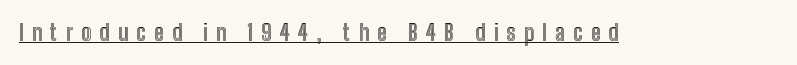
The image shows 22 px text type, upright; set unusually wide letter spacing (+0.37 em), underlined.
